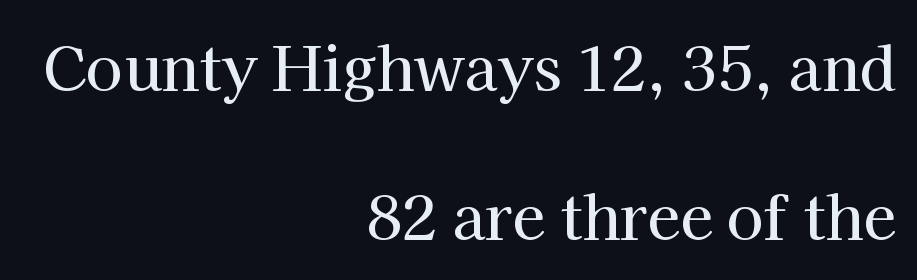
{"serif": "yes", "italic": "no", "width": "normal", "stroke_contrast": "high", "x_height": "medium", "monospaced": "no", "underline": "no", "align": "right", "line_spacing": "loose", "line_spacing_ratio": 2.49, "letter_spacing": "normal", "letter_spacing_em": 0.0, "glyph_px": 60}
